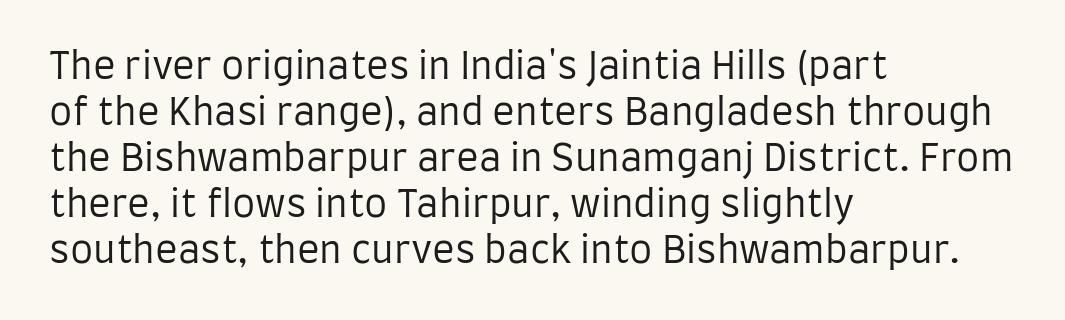
{"serif": "no", "italic": "no", "bold": "no", "weight": "regular", "width": "condensed", "stroke_contrast": "low", "x_height": "large", "monospaced": "no", "underline": "no", "align": "left", "line_spacing_ratio": 1.24, "letter_spacing": "normal", "letter_spacing_em": 0.0, "glyph_px": 37}
